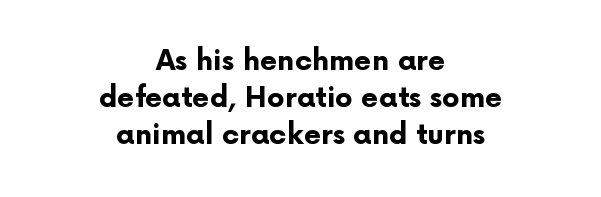
Q: Is the text bold? A: Yes.
Q: Is the text italic (slanted)? A: No, it is upright.
Q: Is the typeface a serif or a sans-serif typeface? A: Sans-serif.
Q: Is the text underlined? A: No.
Q: How is the paragraph aligned? A: Centered.
Q: Is the spacing between letters normal or unusually wide? A: Normal.
Q: Is the spacing between lines tight, normal or loose? A: Normal.
Q: Width (condensed, normal, or wide)? A: Normal.
Q: Stroke contrast? A: Low.
Q: x-height? A: Medium.
Q: Monospaced? A: No.
